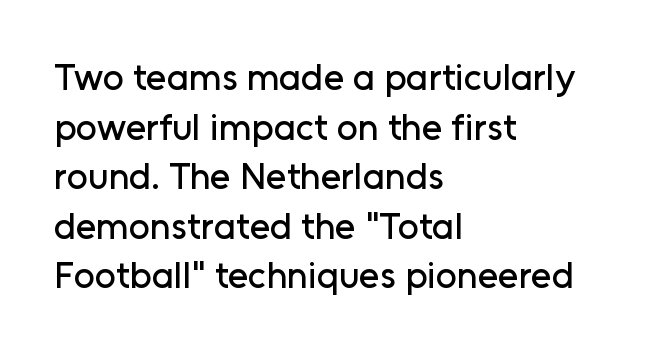
The image shows 37 px sans-serif type, upright; set left-aligned, normal line spacing (1.34x), normal letter spacing, not underlined; low stroke contrast and a medium x-height.
